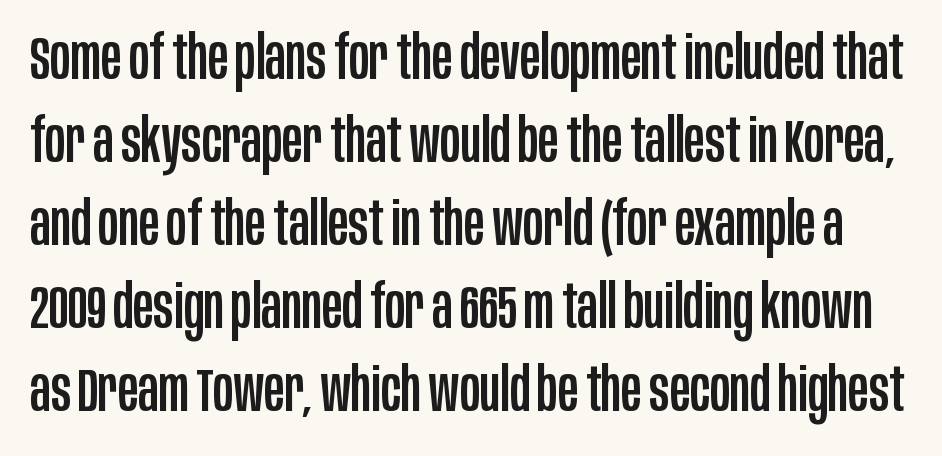
{"serif": "no", "italic": "no", "width": "condensed", "stroke_contrast": "low", "x_height": "large", "monospaced": "no", "underline": "no", "line_spacing": "normal", "line_spacing_ratio": 1.36, "letter_spacing": "normal", "letter_spacing_em": 0.0, "glyph_px": 61}
